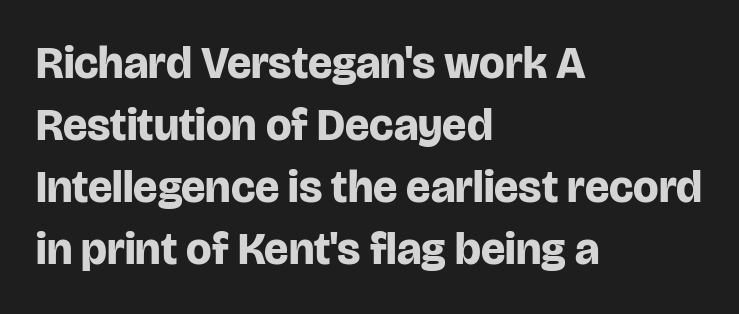
{"serif": "no", "italic": "no", "bold": "yes", "weight": "bold", "width": "normal", "stroke_contrast": "low", "x_height": "large", "monospaced": "no", "underline": "no", "align": "left", "line_spacing": "normal", "line_spacing_ratio": 1.38, "letter_spacing": "normal", "letter_spacing_em": 0.0, "glyph_px": 45}
